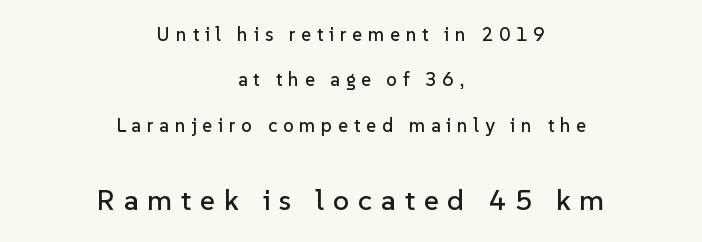
Q: Is the text italic (slanted)? A: No, it is upright.
Q: Is the typeface a serif or a sans-serif typeface? A: Sans-serif.
Q: Is the text underlined? A: No.
Q: How is the paragraph aligned? A: Centered.
Q: Is the spacing between letters normal or unusually wide? A: Unusually wide.
Q: Is the spacing between lines tight, normal or loose? A: Loose.
Q: Which block of text is set in a larger size, the first (top) or the second (bottom)? A: The second (bottom) one.
Q: Width (condensed, normal, or wide)? A: Normal.
Q: Stroke contrast? A: Low.
Q: x-height? A: Medium.
Q: Monospaced? A: No.
